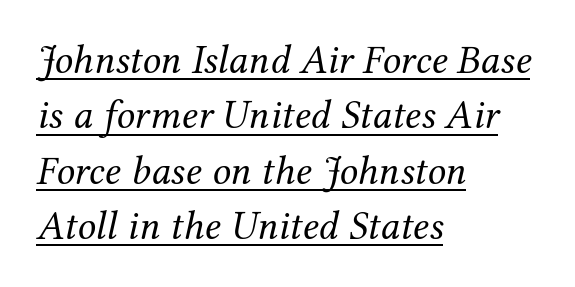
This is serif lettering, the kind often seen in printed books. When letters slant like this, we call the style italic. Like a heading marked for emphasis, these lines bear an underscore. A classic flush-left, rag-right setting is used for this passage. Vertically, the passage feels balanced, rows spaced as you'd expect.
